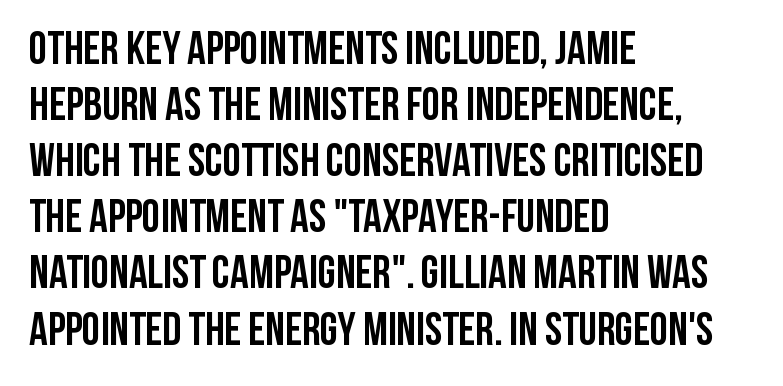
The image shows 46 px semibold, condensed sans-serif type, upright; set left-aligned, line spacing 1.22x, normal letter spacing, not underlined; low stroke contrast and a large x-height.
